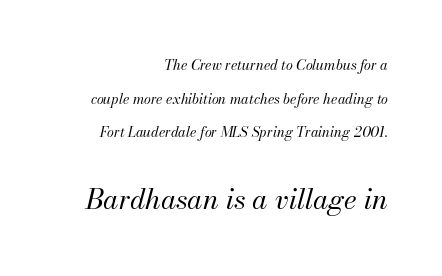
{"italic": "yes", "lean": "right", "slant_degrees": 13, "bold": "no", "weight": "regular", "width": "normal", "stroke_contrast": "medium", "x_height": "small", "monospaced": "no", "underline": "no", "align": "right", "line_spacing": "loose", "line_spacing_ratio": 2.4, "letter_spacing": "normal", "letter_spacing_em": 0.0, "larger_block": "second", "size_ratio": 2.0, "glyph_px": 28}
